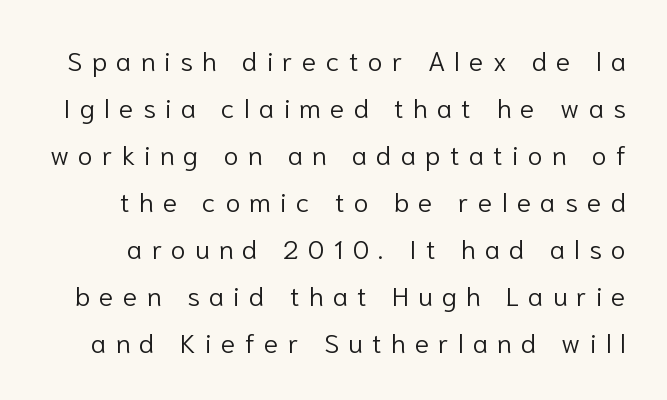
The image shows 27 px text type, upright; set line spacing 1.74x, unusually wide letter spacing (+0.34 em), not underlined.
